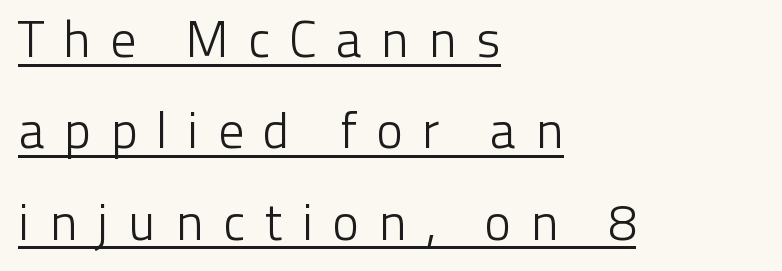
{"serif": "no", "italic": "no", "bold": "no", "weight": "light", "width": "normal", "stroke_contrast": "low", "x_height": "medium", "monospaced": "no", "underline": "yes", "align": "left", "line_spacing_ratio": 1.79, "letter_spacing": "wide", "letter_spacing_em": 0.37, "glyph_px": 51}
